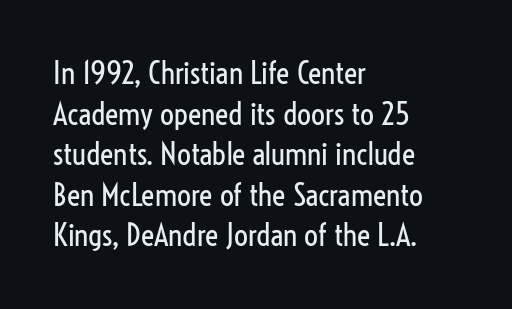
Check the space under the baseline: it is left empty. What's the leading like? Ordinary, nothing unusual. Letterform terminals end flat and unadorned throughout the passage. Characters follow at the spacing the type designer built in.
